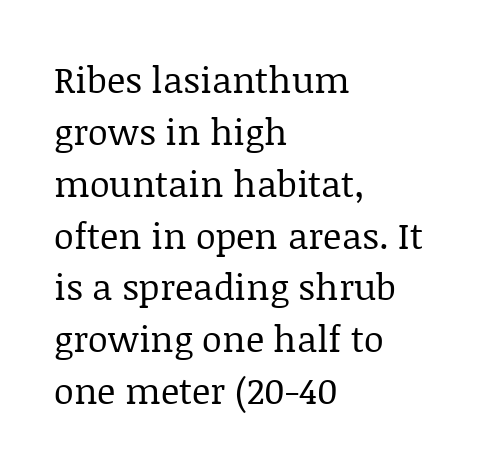
The image shows 36 px regular-weight serif type, upright; set left-aligned, normal line spacing (1.44x), normal letter spacing, not underlined; low stroke contrast and a large x-height.
